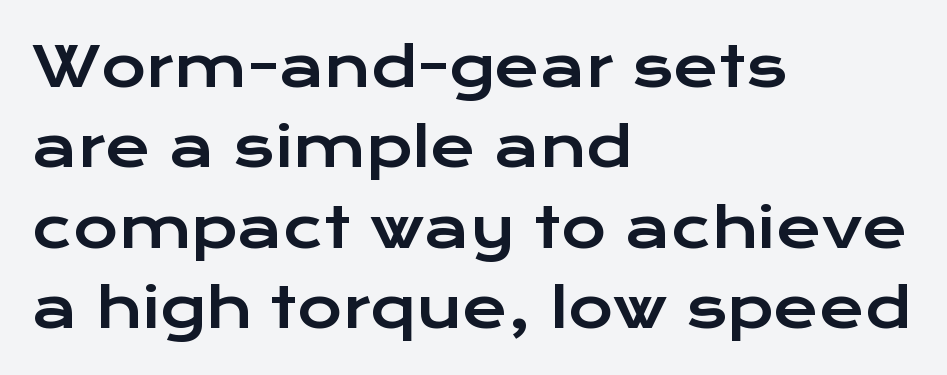
{"serif": "no", "italic": "no", "width": "wide", "stroke_contrast": "low", "x_height": "medium", "monospaced": "no", "underline": "no", "align": "left", "line_spacing": "normal", "line_spacing_ratio": 1.46, "letter_spacing": "normal", "letter_spacing_em": 0.0, "glyph_px": 55}
